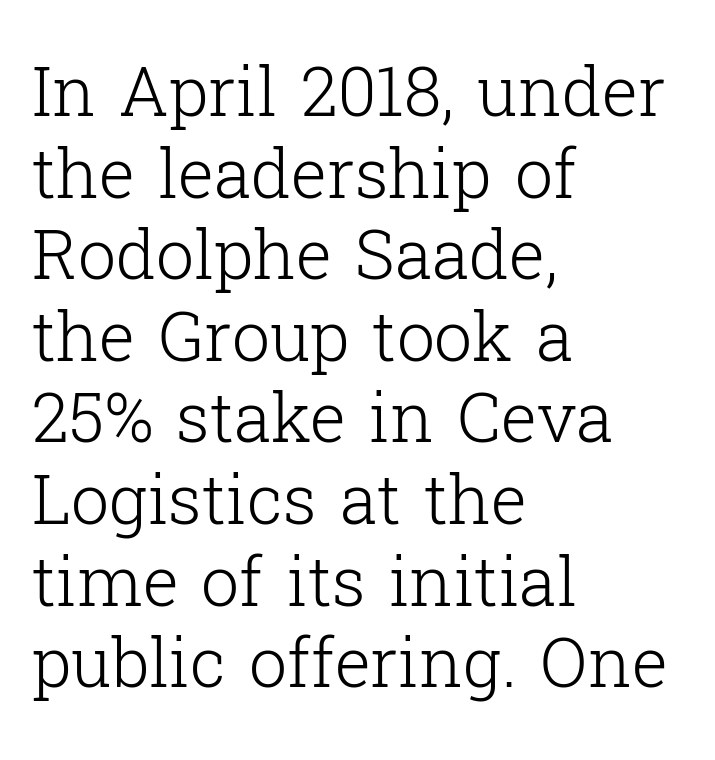
Q: Is the text bold? A: No.
Q: Is the text italic (slanted)? A: No, it is upright.
Q: Is the typeface a serif or a sans-serif typeface? A: Serif.
Q: Is the text underlined? A: No.
Q: How is the paragraph aligned? A: Left-aligned.
Q: Is the spacing between letters normal or unusually wide? A: Normal.
Q: Width (condensed, normal, or wide)? A: Normal.
Q: Stroke contrast? A: Low.
Q: x-height? A: Medium.
Q: Monospaced? A: No.
